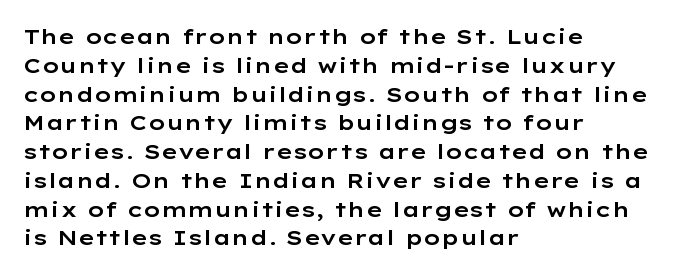
Q: Is the text italic (slanted)? A: No, it is upright.
Q: Is the text underlined? A: No.
Q: How is the paragraph aligned? A: Left-aligned.
Q: Is the spacing between letters normal or unusually wide? A: Normal.
Q: Is the spacing between lines tight, normal or loose? A: Normal.
